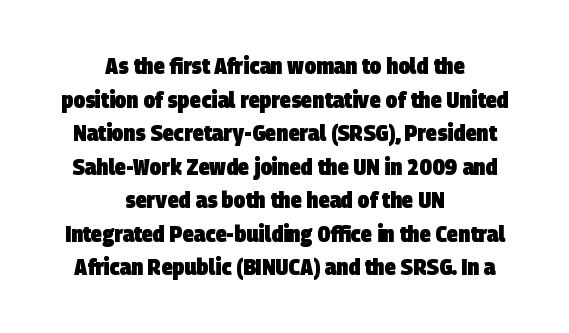
Characters follow at the spacing the type designer built in. As a designer I'd log this as weight 700, bold. Both edges are ragged and mirror each other, which tells us the setting is centered. Honestly, the row spacing looks completely unremarkable.
